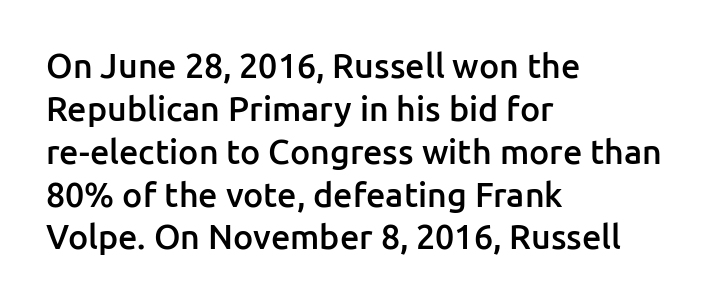
Looks like regular typesetting: each glyph gets only the width it needs. Its strokes are somewhat broadened, the hallmark of semibold type. Evenly set lines give the paragraph a standard silhouette. The string is rendered with underlining switched off.
